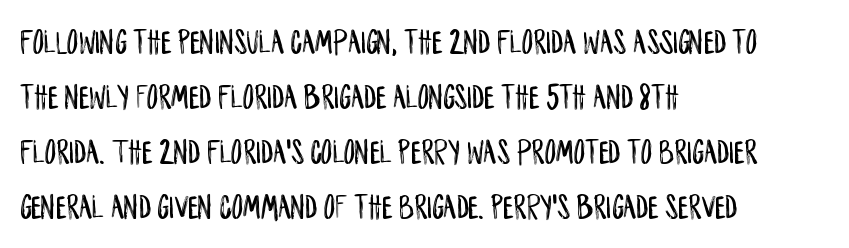
The image shows 35 px condensed sans-serif type, upright; set left-aligned, normal line spacing (1.57x), normal letter spacing, not underlined; low stroke contrast and a large x-height.
